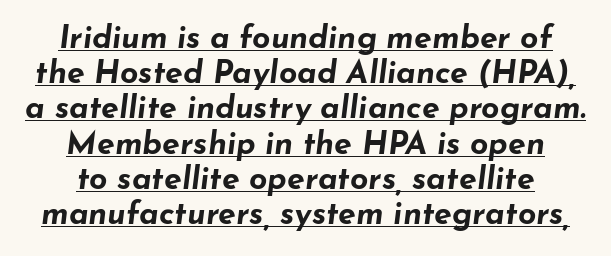
The image shows 32 px bold, wide type, italic (leaning right); set centered, tight line spacing (1.1x), normal letter spacing, underlined; low stroke contrast and a small x-height.
